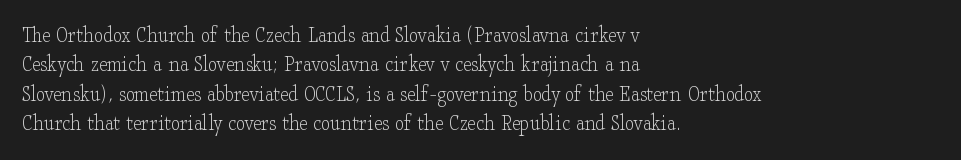
{"italic": "no", "bold": "no", "underline": "no", "align": "left", "line_spacing": "normal", "line_spacing_ratio": 1.28, "letter_spacing": "normal", "letter_spacing_em": 0.0, "glyph_px": 23}
